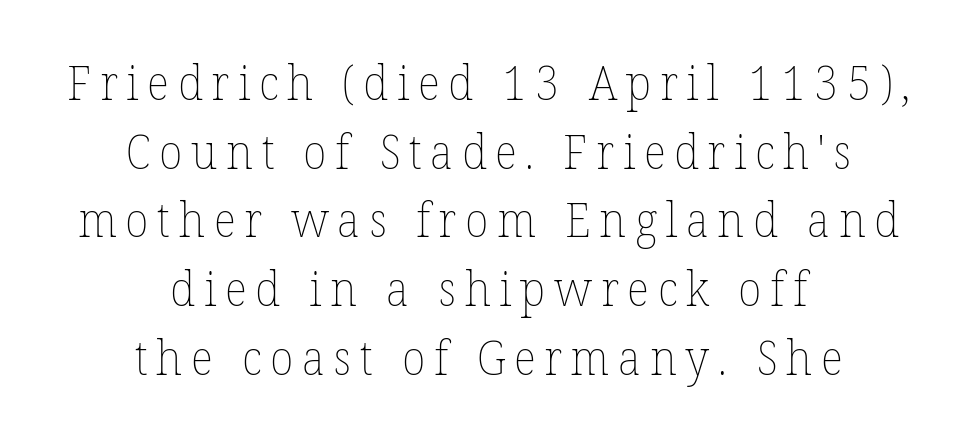
The image shows 48 px thin type, upright; set centered, normal line spacing (1.43x), not underlined; low stroke contrast and a medium x-height.
